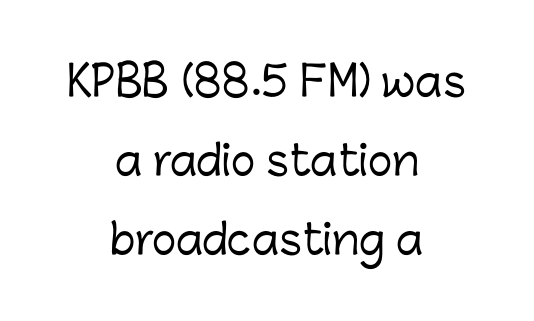
The image shows 41 px sans-serif type, upright; set centered, loose line spacing (1.93x), normal letter spacing, not underlined; low stroke contrast and a medium x-height.
